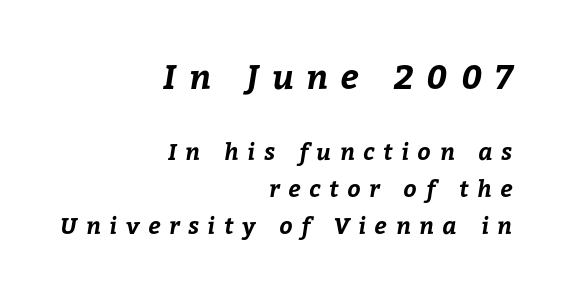
The tracking jumps out immediately: characters are airy and widely separated. No word sits above an underline. The characters look thick and weighty, a clear bold. Does the bottom block carry the larger type? No, the top block does. The space between consecutive lines is moderate. A flush-right, rag-left setting is used for this passage.
